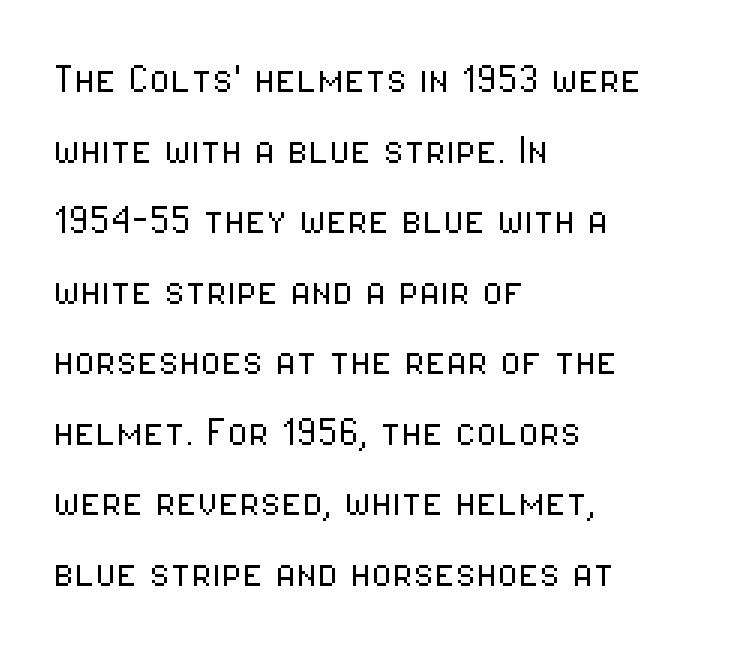
{"serif": "no", "italic": "no", "bold": "no", "weight": "light", "width": "condensed", "stroke_contrast": "low", "x_height": "medium", "monospaced": "no", "underline": "no", "align": "left", "line_spacing": "normal", "line_spacing_ratio": 1.47, "letter_spacing": "normal", "letter_spacing_em": 0.0, "glyph_px": 48}
